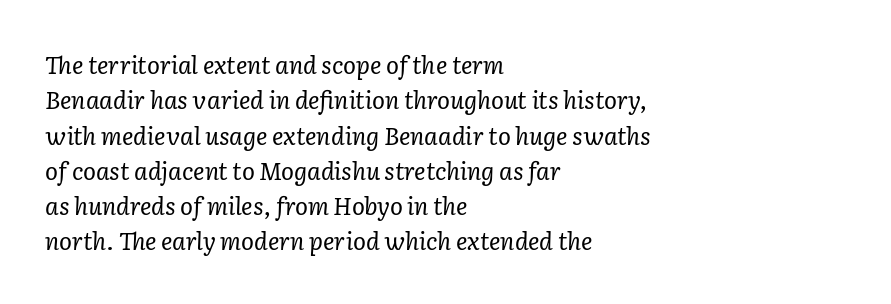
Q: Is the text bold? A: No.
Q: Is the text italic (slanted)? A: Yes, it leans right by about 2 degrees.
Q: Is the text underlined? A: No.
Q: How is the paragraph aligned? A: Left-aligned.
Q: Is the spacing between letters normal or unusually wide? A: Normal.
Q: Is the spacing between lines tight, normal or loose? A: Normal.
